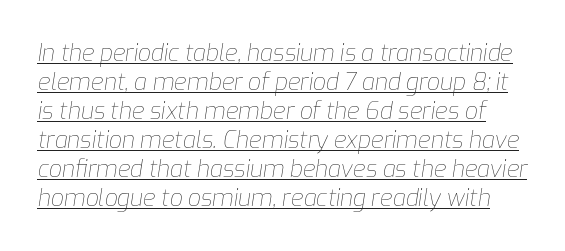
Q: Is the text bold? A: No.
Q: Is the text italic (slanted)? A: Yes, it leans right by about 9 degrees.
Q: Is the text underlined? A: Yes.
Q: Is the spacing between letters normal or unusually wide? A: Normal.
Q: Is the spacing between lines tight, normal or loose? A: Normal.
